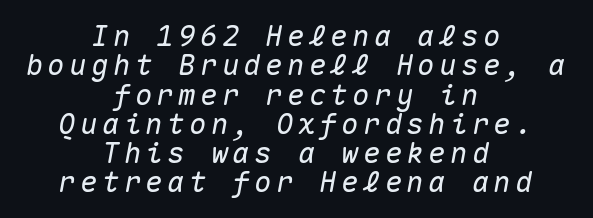
{"italic": "yes", "lean": "right", "slant_degrees": 10, "width": "normal", "stroke_contrast": "medium", "x_height": "medium", "monospaced": "yes", "underline": "no", "align": "center", "line_spacing": "tight", "line_spacing_ratio": 1.01, "glyph_px": 29}
